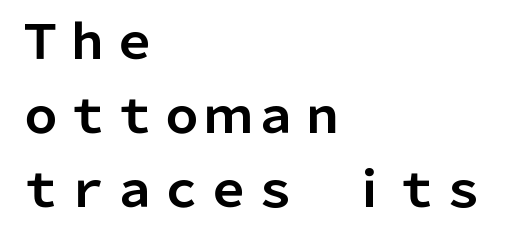
To sum up the face: it is a sans, with no serifs. The zone under the glyphs is completely vacant. Quick note: not italic, upright. The passage shown is emphatically bold.
